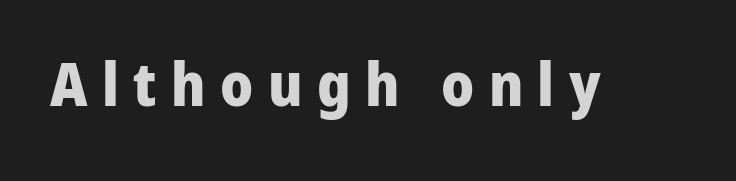
Q: Is the text bold? A: Yes.
Q: Is the text italic (slanted)? A: No, it is upright.
Q: Is the typeface a serif or a sans-serif typeface? A: Sans-serif.
Q: Is the text underlined? A: No.
Q: Is the spacing between letters normal or unusually wide? A: Unusually wide.
Q: Width (condensed, normal, or wide)? A: Normal.
Q: Stroke contrast? A: Low.
Q: x-height? A: Medium.
Q: Monospaced? A: No.
